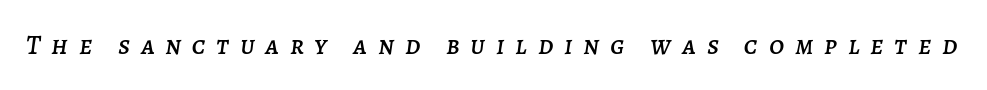
Letters rest on an invisible, unmarked baseline. Short note: letters widely spaced. When letters slant like this, we call the style italic.
